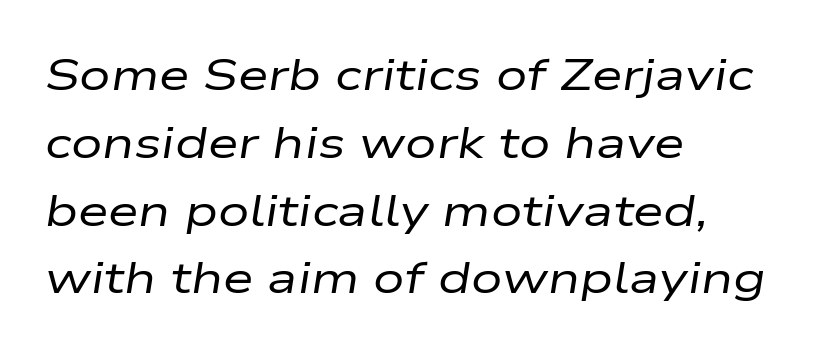
{"italic": "yes", "lean": "right", "slant_degrees": 9, "bold": "no", "weight": "regular", "width": "wide", "stroke_contrast": "low", "x_height": "medium", "monospaced": "no", "underline": "no", "align": "left", "line_spacing": "normal", "line_spacing_ratio": 1.54, "letter_spacing": "normal", "letter_spacing_em": 0.0, "glyph_px": 44}
